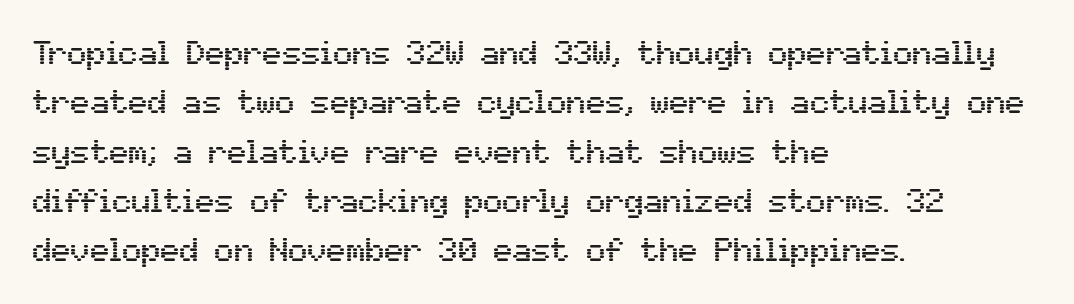
The image shows 32 px sans-serif type, upright; set left-aligned, normal line spacing (1.54x), normal letter spacing, not underlined; medium stroke contrast and a medium x-height.
